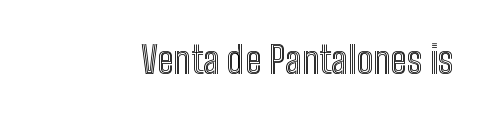
Q: Is the text italic (slanted)? A: No, it is upright.
Q: Is the text underlined? A: No.
Q: Is the spacing between letters normal or unusually wide? A: Normal.
Q: Width (condensed, normal, or wide)? A: Condensed.
Q: x-height? A: Medium.
Q: Monospaced? A: No.
